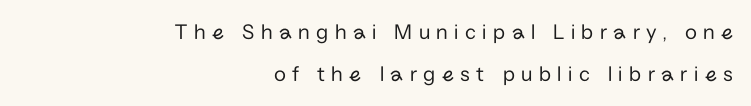
Display-style spreading of the glyphs; the letterfit is very open. The lines in this sample share a right terminus and differ only in where they begin. Vertical spacing — loose. The gap between lines stays unmarked. The strokes are not fattened; the text isn't bold.
